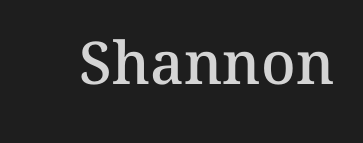
The image shows 59 px semibold type, upright; set normal letter spacing, not underlined; medium stroke contrast and a medium x-height.
